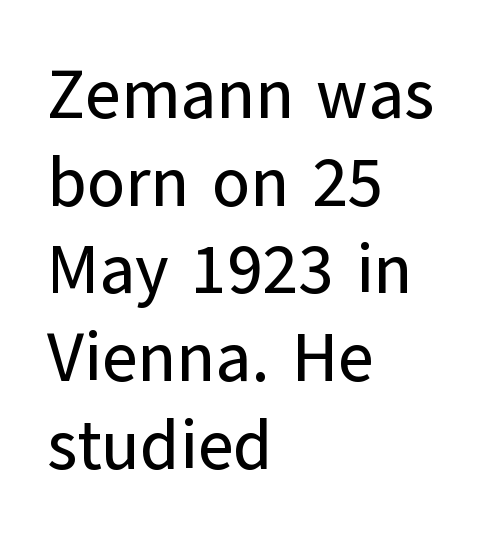
{"serif": "no", "italic": "no", "width": "normal", "stroke_contrast": "low", "x_height": "medium", "monospaced": "no", "underline": "no", "align": "left", "line_spacing": "normal", "line_spacing_ratio": 1.27, "letter_spacing": "normal", "letter_spacing_em": 0.0, "glyph_px": 69}
